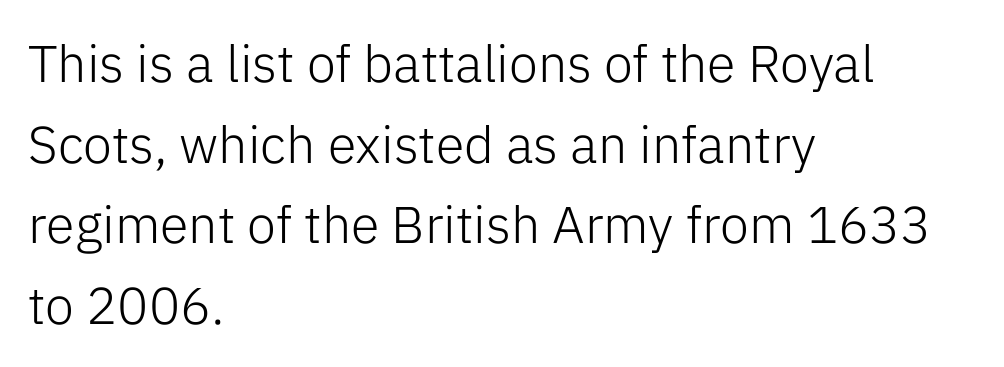
{"serif": "no", "italic": "no", "bold": "no", "weight": "light", "width": "normal", "stroke_contrast": "low", "x_height": "medium", "monospaced": "no", "underline": "no", "align": "left", "line_spacing": "normal", "line_spacing_ratio": 1.55, "letter_spacing": "normal", "letter_spacing_em": 0.0, "glyph_px": 52}
